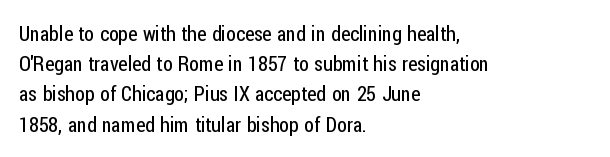
{"italic": "no", "bold": "no", "underline": "no", "align": "left", "line_spacing": "normal", "line_spacing_ratio": 1.51, "letter_spacing": "normal", "letter_spacing_em": 0.0, "glyph_px": 20}
